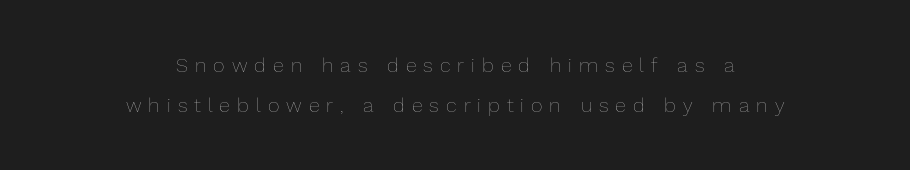
The image shows 20 px text type, upright; set centered, loose line spacing (1.99x), unusually wide letter spacing (+0.35 em), not underlined.
